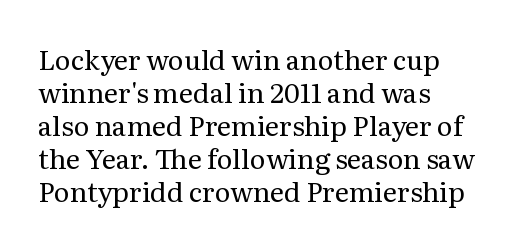
The type sits square on the baseline with zero lean. All the whitespace from short lines collects on the right. Students, note that the glyphs here touch the page at normal intervals. Weight class: somewhere from thin through regular. The foot of each line stays bare and open.
